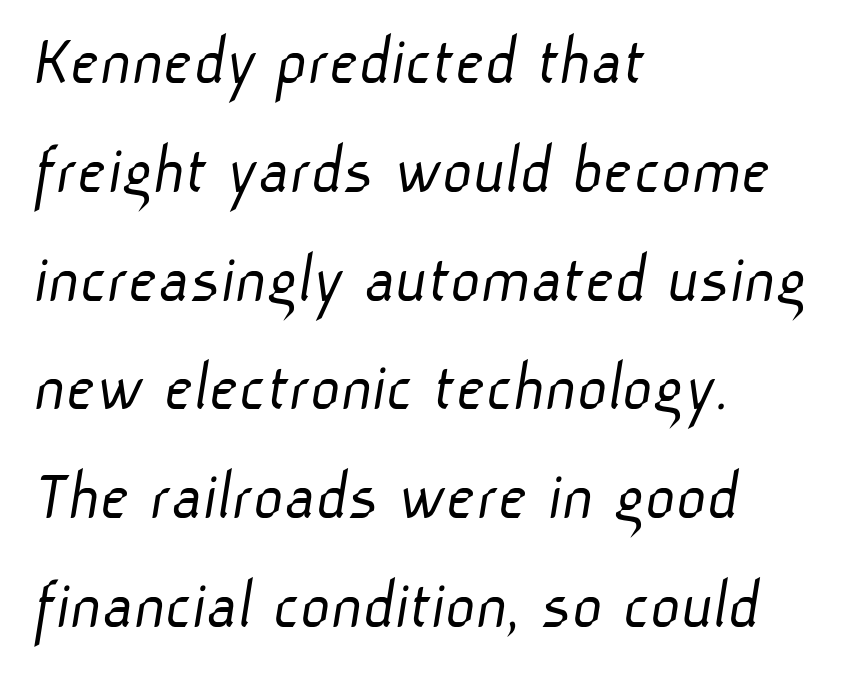
{"serif": "no", "bold": "no", "weight": "light", "width": "normal", "stroke_contrast": "low", "x_height": "medium", "monospaced": "no", "underline": "no", "align": "left", "line_spacing": "normal", "line_spacing_ratio": 1.49, "letter_spacing": "normal", "letter_spacing_em": 0.0, "glyph_px": 73}
